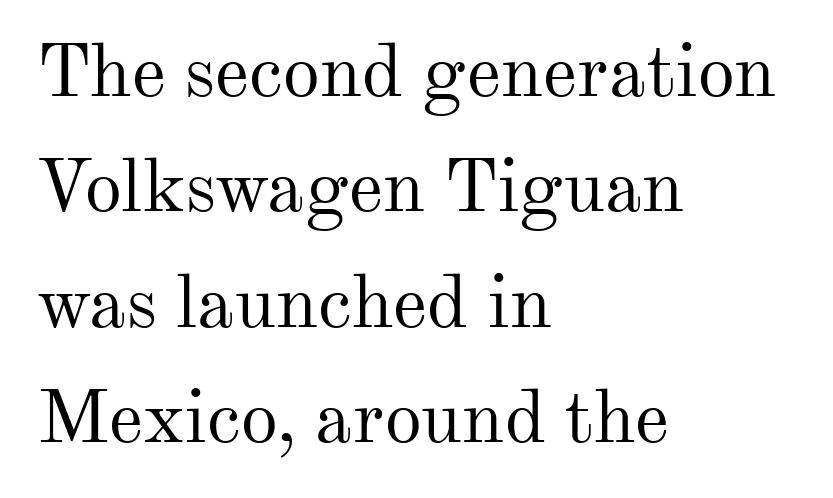
The image shows 74 px regular-weight serif type, upright; set left-aligned, normal line spacing (1.56x), normal letter spacing, not underlined; medium stroke contrast and a small x-height.
